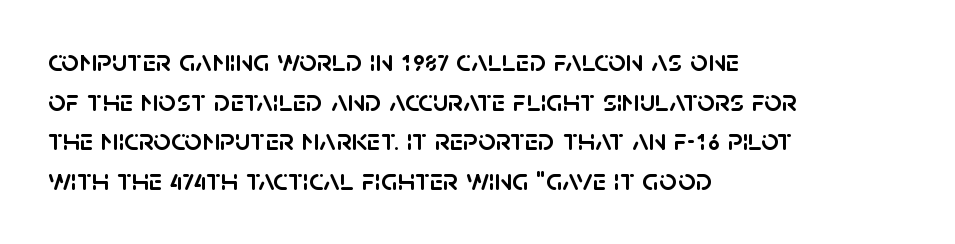
Q: Is the text italic (slanted)? A: No, it is upright.
Q: Is the typeface a serif or a sans-serif typeface? A: Sans-serif.
Q: Is the text underlined? A: No.
Q: How is the paragraph aligned? A: Left-aligned.
Q: Is the spacing between letters normal or unusually wide? A: Normal.
Q: Is the spacing between lines tight, normal or loose? A: Normal.
Q: Width (condensed, normal, or wide)? A: Normal.
Q: Stroke contrast? A: Low.
Q: x-height? A: Large.
Q: Monospaced? A: No.
